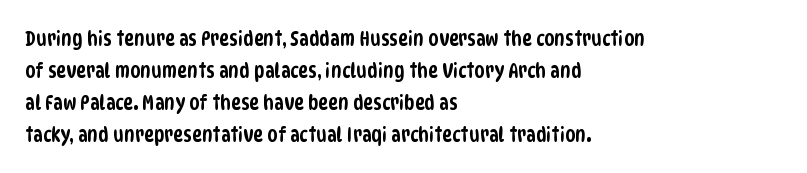
The image shows 21 px text type; set left-aligned, normal line spacing (1.53x), normal letter spacing, not underlined.
